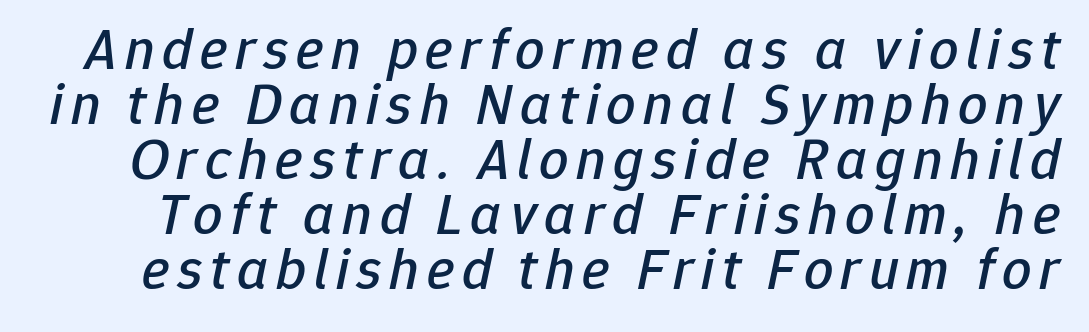
Proportional: the letters do not fall into vertical columns. Bare-footed words on every line. Vertically, the passage feels compressed, each row crowding the next. The letters are slanted; this is an italic face.
